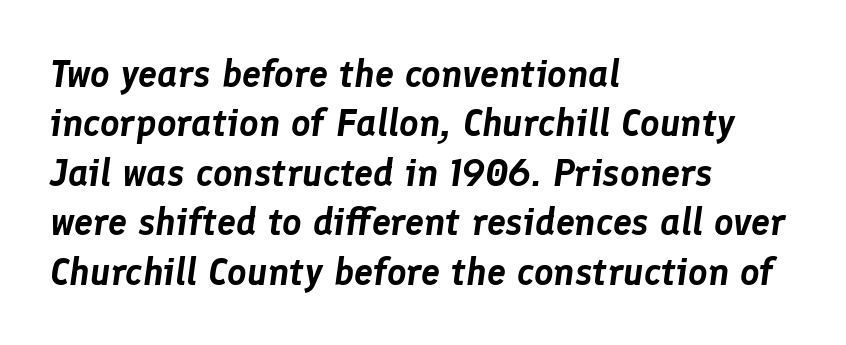
The image shows 38 px text type, italic (leaning right); set left-aligned, normal line spacing (1.3x), normal letter spacing, not underlined; low stroke contrast and a medium x-height.
